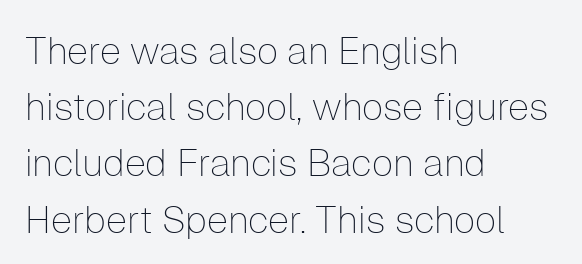
{"serif": "no", "italic": "no", "bold": "no", "weight": "thin", "width": "normal", "stroke_contrast": "low", "x_height": "medium", "monospaced": "no", "underline": "no", "align": "left", "line_spacing": "normal", "line_spacing_ratio": 1.48, "letter_spacing": "normal", "letter_spacing_em": 0.0, "glyph_px": 38}
